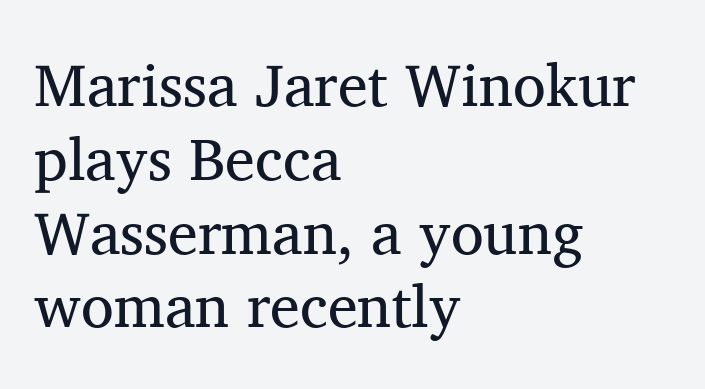
{"serif": "yes", "italic": "no", "bold": "no", "weight": "regular", "width": "normal", "stroke_contrast": "medium", "x_height": "medium", "monospaced": "no", "underline": "no", "align": "left", "line_spacing_ratio": 1.23, "letter_spacing": "normal", "letter_spacing_em": 0.0, "glyph_px": 60}
